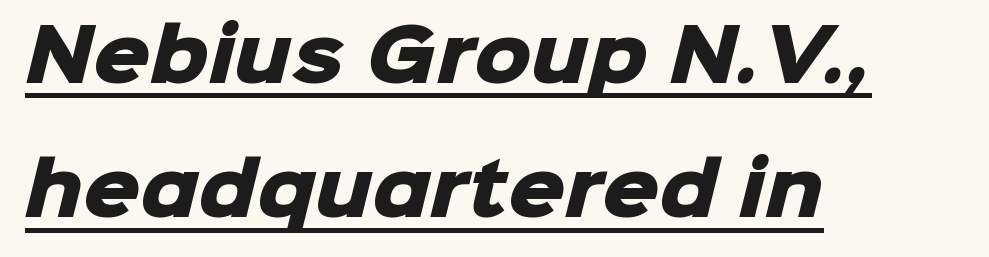
Q: Is the text bold? A: Yes.
Q: Is the typeface a serif or a sans-serif typeface? A: Sans-serif.
Q: Is the text underlined? A: Yes.
Q: How is the paragraph aligned? A: Left-aligned.
Q: Is the spacing between letters normal or unusually wide? A: Normal.
Q: Width (condensed, normal, or wide)? A: Normal.
Q: Stroke contrast? A: Low.
Q: x-height? A: Medium.
Q: Monospaced? A: No.
